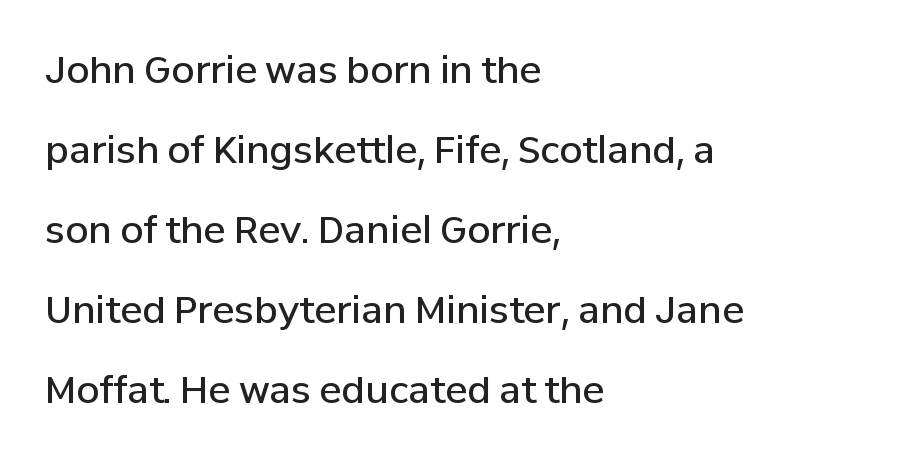
{"serif": "no", "italic": "no", "bold": "semi", "weight": "semibold", "width": "normal", "stroke_contrast": "low", "x_height": "medium", "monospaced": "no", "underline": "no", "align": "left", "line_spacing": "loose", "line_spacing_ratio": 2.16, "letter_spacing": "normal", "letter_spacing_em": 0.0, "glyph_px": 37}
